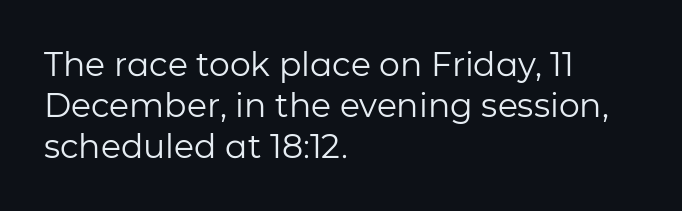
Q: Is the text bold? A: No.
Q: Is the text italic (slanted)? A: No, it is upright.
Q: Is the typeface a serif or a sans-serif typeface? A: Sans-serif.
Q: Is the text underlined? A: No.
Q: How is the paragraph aligned? A: Left-aligned.
Q: Is the spacing between letters normal or unusually wide? A: Normal.
Q: Width (condensed, normal, or wide)? A: Normal.
Q: Stroke contrast? A: Low.
Q: x-height? A: Medium.
Q: Monospaced? A: No.
